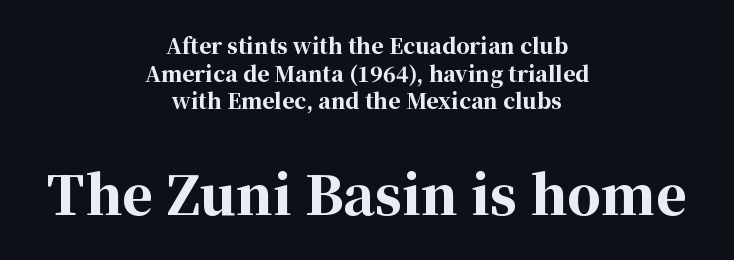
When letters stand straight like this, we call the style roman or upright. The sample has been set heavy, in full bold. The letters in the lower block stand taller than those in the block above. The face used here is proportionally spaced, like ordinary book or web type. The glyphs in this specimen are seriffed. Whoever set this chose a conventional vertical rhythm.
